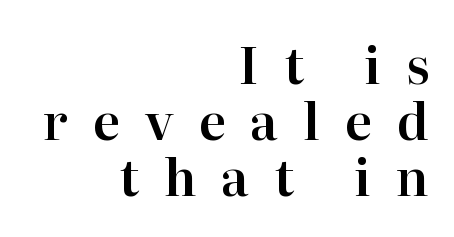
Q: Is the text italic (slanted)? A: No, it is upright.
Q: Is the typeface a serif or a sans-serif typeface? A: Serif.
Q: Is the text underlined? A: No.
Q: How is the paragraph aligned? A: Right-aligned.
Q: Is the spacing between letters normal or unusually wide? A: Unusually wide.
Q: Is the spacing between lines tight, normal or loose? A: Tight.
Q: Width (condensed, normal, or wide)? A: Normal.
Q: Stroke contrast? A: High.
Q: x-height? A: Medium.
Q: Monospaced? A: No.
